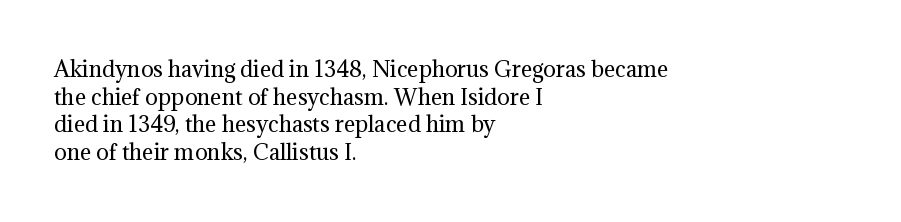
The image shows 21 px text type, upright; set left-aligned, normal line spacing (1.32x), normal letter spacing, not underlined.
